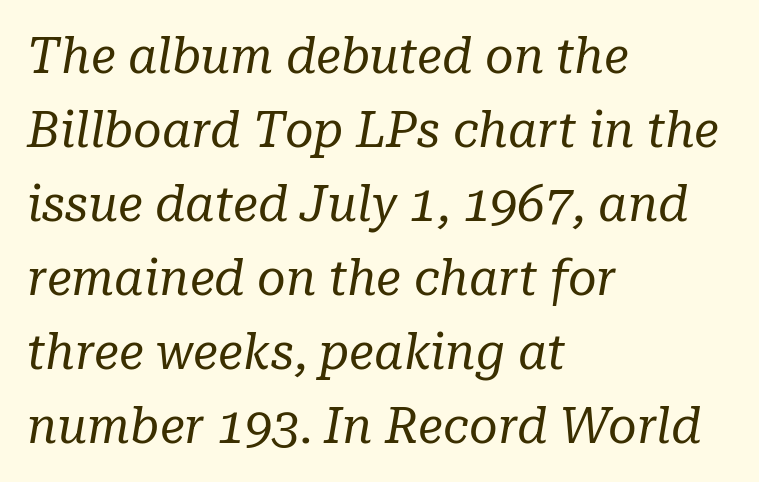
Layout note: lines flush left. This is oblique type, the kind used for emphasis or titles. Is the letter spacing exaggerated? No — it looks like the ordinary default. Rows of type keep a routine distance in the vertical direction.
